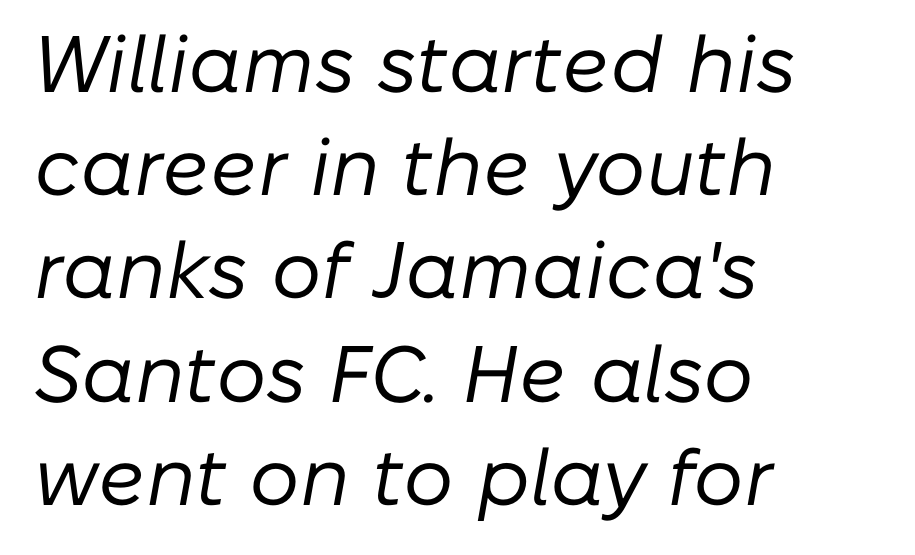
{"italic": "yes", "lean": "right", "slant_degrees": 10, "bold": "no", "weight": "regular", "width": "normal", "stroke_contrast": "low", "x_height": "medium", "monospaced": "no", "underline": "no", "align": "left", "line_spacing": "normal", "line_spacing_ratio": 1.29, "letter_spacing": "normal", "letter_spacing_em": 0.0, "glyph_px": 80}
